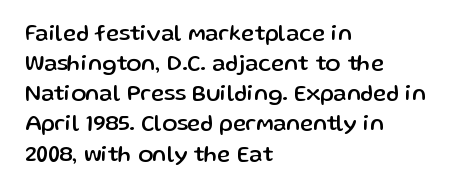
Q: Is the text italic (slanted)? A: No, it is upright.
Q: Is the text underlined? A: No.
Q: How is the paragraph aligned? A: Left-aligned.
Q: Is the spacing between letters normal or unusually wide? A: Normal.
Q: Is the spacing between lines tight, normal or loose? A: Normal.
